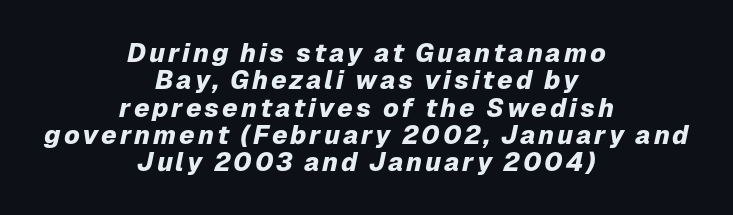
The image shows 26 px bold type, italic (leaning right); set centered, tight line spacing (1.05x), not underlined.
